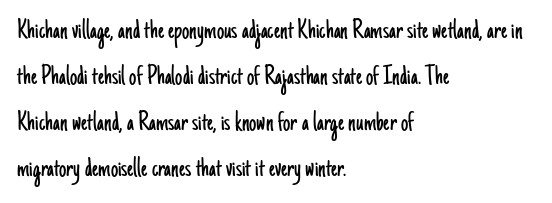
Q: Is the text bold? A: No.
Q: Is the text italic (slanted)? A: No, it is upright.
Q: Is the typeface a serif or a sans-serif typeface? A: Sans-serif.
Q: Is the text underlined? A: No.
Q: How is the paragraph aligned? A: Left-aligned.
Q: Is the spacing between letters normal or unusually wide? A: Normal.
Q: Is the spacing between lines tight, normal or loose? A: Normal.
Q: Width (condensed, normal, or wide)? A: Condensed.
Q: Stroke contrast? A: Low.
Q: x-height? A: Small.
Q: Monospaced? A: No.
